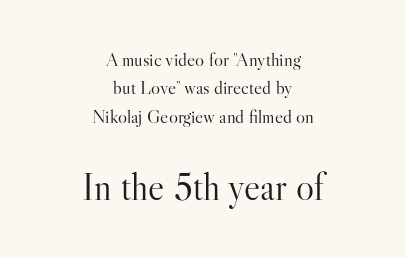
The axis of the letterforms is exactly vertical. Whoever set this chose a conventional vertical rhythm. The area under the type is left untouched. These lines keep a tight, regular rhythm from letter to letter. The cut favours lightness, reaching ordinary text weight at its darkest. Visually the block forms a symmetrical silhouette, jagged on both flanks.
